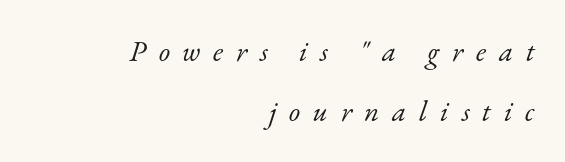
Q: Is the text bold? A: No.
Q: Is the text italic (slanted)? A: Yes, it leans right by about 17 degrees.
Q: Is the typeface a serif or a sans-serif typeface? A: Serif.
Q: Is the text underlined? A: No.
Q: How is the paragraph aligned? A: Right-aligned.
Q: Is the spacing between letters normal or unusually wide? A: Unusually wide.
Q: Is the spacing between lines tight, normal or loose? A: Loose.
Q: Width (condensed, normal, or wide)? A: Normal.
Q: Stroke contrast? A: Low.
Q: x-height? A: Small.
Q: Monospaced? A: No.
